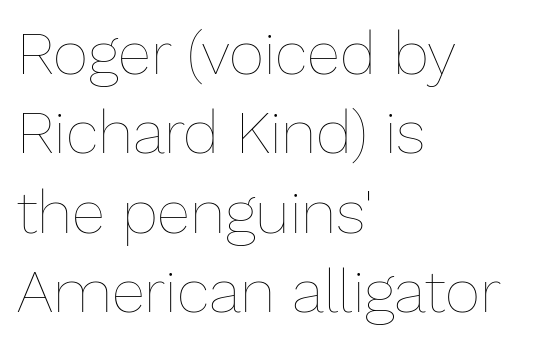
The image shows 61 px thin type, upright; set left-aligned, normal line spacing (1.3x), normal letter spacing, not underlined; low stroke contrast and a medium x-height.
